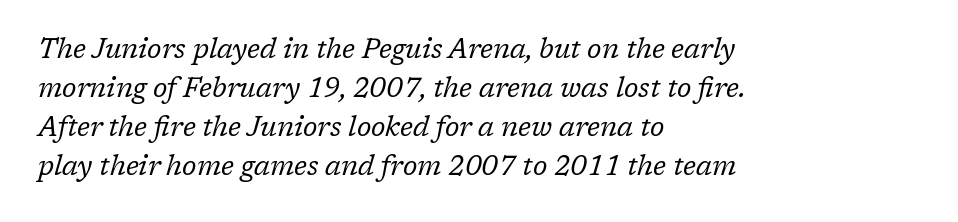
The image shows 27 px text type, italic (leaning right); set left-aligned, normal line spacing (1.45x), normal letter spacing, not underlined.
